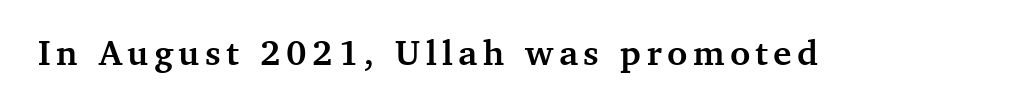
Q: Is the text bold? A: Yes.
Q: Is the text italic (slanted)? A: No, it is upright.
Q: Is the typeface a serif or a sans-serif typeface? A: Serif.
Q: Is the text underlined? A: No.
Q: Width (condensed, normal, or wide)? A: Normal.
Q: Stroke contrast? A: Medium.
Q: x-height? A: Medium.
Q: Monospaced? A: No.
